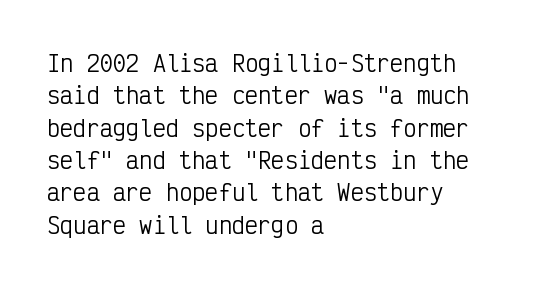
{"italic": "no", "bold": "no", "underline": "no", "align": "left", "line_spacing": "normal", "line_spacing_ratio": 1.47, "letter_spacing": "normal", "letter_spacing_em": 0.0, "glyph_px": 22}
